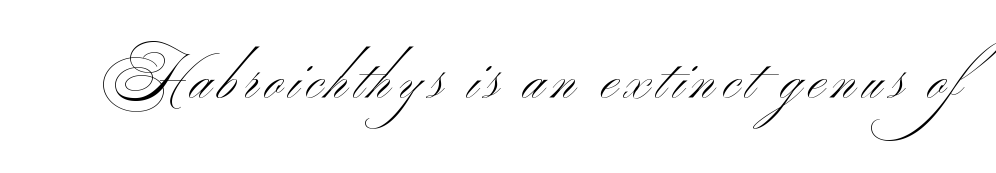
These glyphs show unthickened strokes, regular width or finer. Beneath every word, the page is bare. These lines are rendered in a variable-pitch font. The glyphs in this specimen are sans serif.
